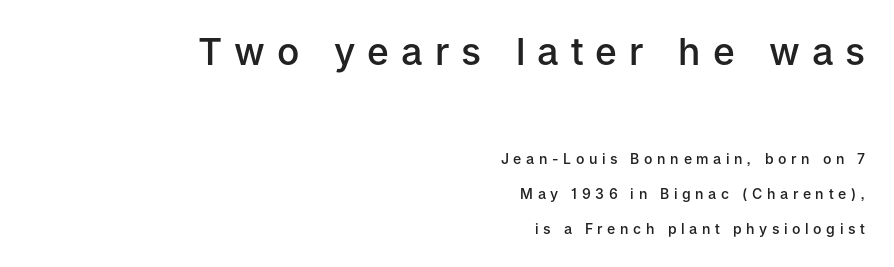
Q: Is the text bold? A: Semi-bold.
Q: Is the text italic (slanted)? A: No, it is upright.
Q: Is the typeface a serif or a sans-serif typeface? A: Sans-serif.
Q: Is the text underlined? A: No.
Q: How is the paragraph aligned? A: Right-aligned.
Q: Is the spacing between letters normal or unusually wide? A: Unusually wide.
Q: Is the spacing between lines tight, normal or loose? A: Loose.
Q: Which block of text is set in a larger size, the first (top) or the second (bottom)? A: The first (top) one.
Q: Width (condensed, normal, or wide)? A: Normal.
Q: Stroke contrast? A: Low.
Q: x-height? A: Medium.
Q: Monospaced? A: No.
